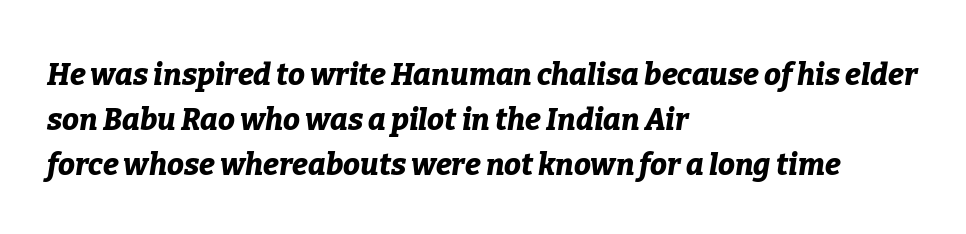
The image shows 30 px bold type, italic (leaning right); set left-aligned, normal line spacing (1.5x), normal letter spacing, not underlined; low stroke contrast and a medium x-height.
